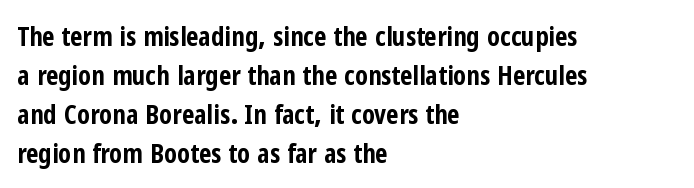
Q: Is the text bold? A: Yes.
Q: Is the text italic (slanted)? A: No, it is upright.
Q: Is the text underlined? A: No.
Q: How is the paragraph aligned? A: Left-aligned.
Q: Is the spacing between letters normal or unusually wide? A: Normal.
Q: Is the spacing between lines tight, normal or loose? A: Normal.
